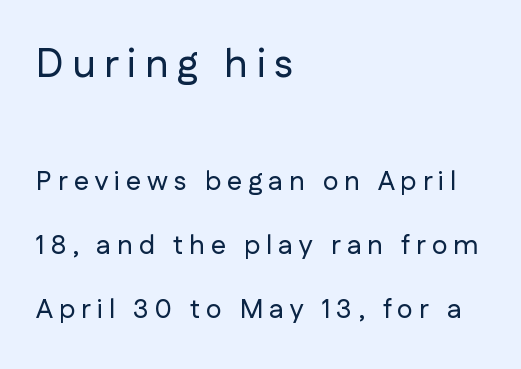
Q: Is the text italic (slanted)? A: No, it is upright.
Q: Is the typeface a serif or a sans-serif typeface? A: Sans-serif.
Q: Is the text underlined? A: No.
Q: How is the paragraph aligned? A: Left-aligned.
Q: Is the spacing between letters normal or unusually wide? A: Unusually wide.
Q: Is the spacing between lines tight, normal or loose? A: Loose.
Q: Which block of text is set in a larger size, the first (top) or the second (bottom)? A: The first (top) one.
Q: Width (condensed, normal, or wide)? A: Normal.
Q: Stroke contrast? A: Low.
Q: x-height? A: Medium.
Q: Monospaced? A: No.
